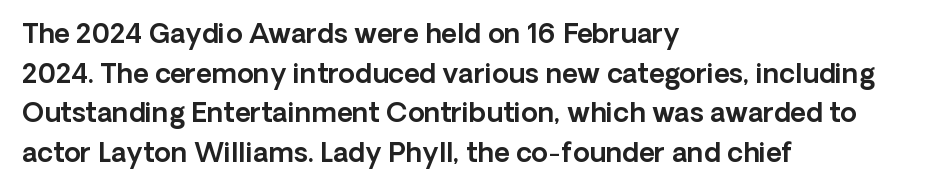
Q: Is the text italic (slanted)? A: No, it is upright.
Q: Is the text underlined? A: No.
Q: How is the paragraph aligned? A: Left-aligned.
Q: Is the spacing between letters normal or unusually wide? A: Normal.
Q: Is the spacing between lines tight, normal or loose? A: Normal.
